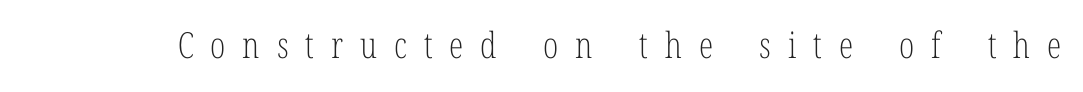
{"serif": "yes", "italic": "no", "bold": "no", "weight": "light", "width": "condensed", "stroke_contrast": "low", "x_height": "medium", "monospaced": "no", "underline": "no", "letter_spacing": "wide", "letter_spacing_em": 0.47, "glyph_px": 36}
